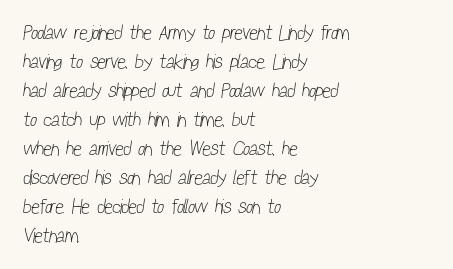
The image shows 20 px text type; set left-aligned, normal line spacing (1.45x), normal letter spacing, not underlined.
